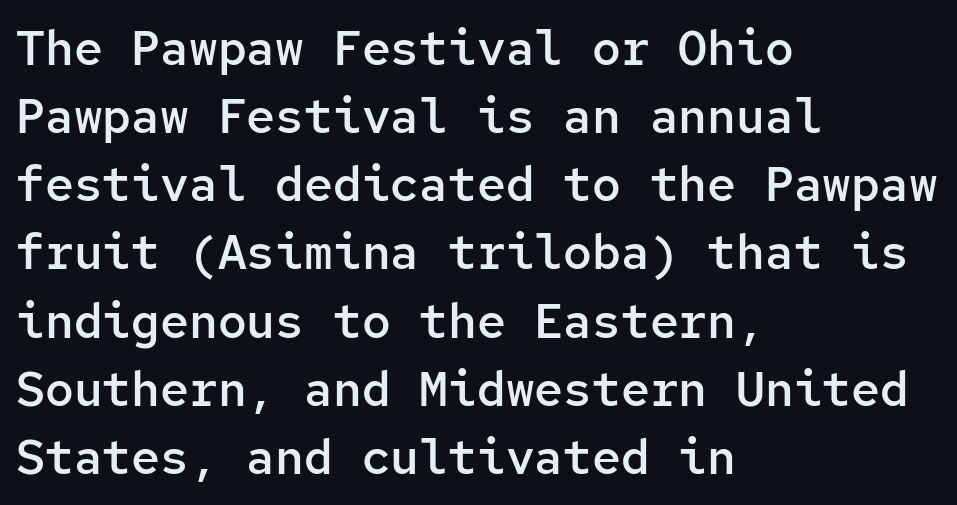
{"serif": "no", "italic": "no", "bold": "semi", "weight": "semibold", "width": "normal", "stroke_contrast": "low", "x_height": "medium", "monospaced": "yes", "underline": "no", "align": "left", "line_spacing": "normal", "line_spacing_ratio": 1.42, "letter_spacing": "normal", "letter_spacing_em": 0.0, "glyph_px": 48}
